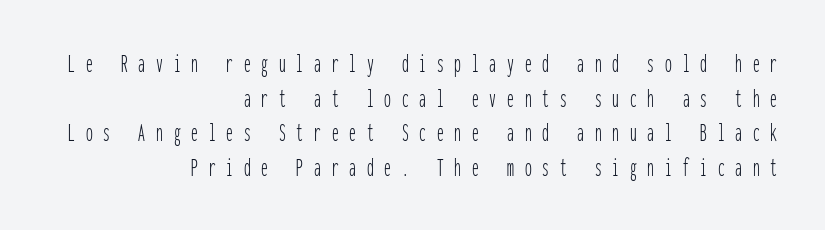
The image shows 27 px text type, upright; set right-aligned, normal line spacing (1.28x), unusually wide letter spacing (+0.4 em), not underlined.
